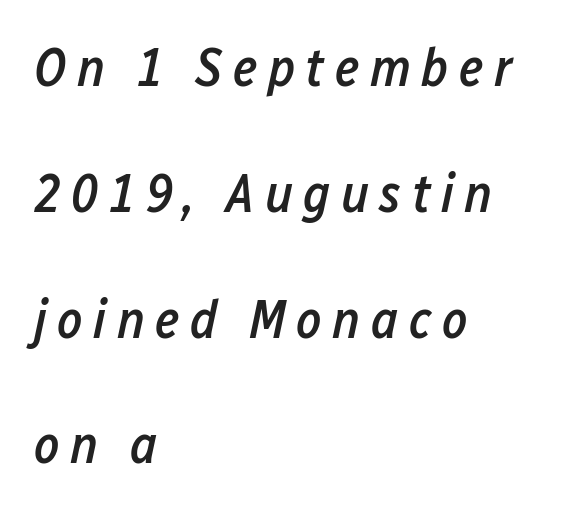
The image shows 54 px semibold, condensed type, italic (leaning right); set left-aligned, loose line spacing (2.33x), not underlined; low stroke contrast and a medium x-height.
